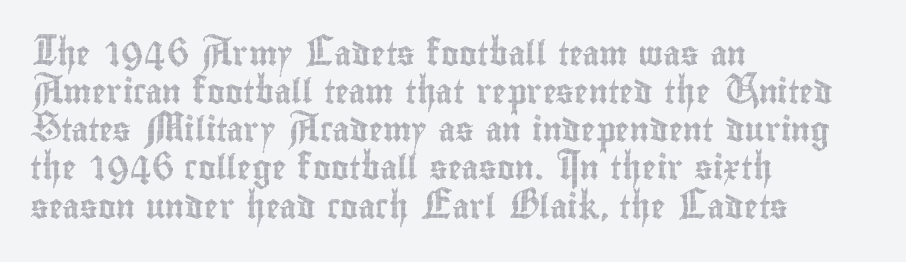
Q: Is the text italic (slanted)? A: No, it is upright.
Q: Is the text underlined? A: No.
Q: How is the paragraph aligned? A: Left-aligned.
Q: Is the spacing between letters normal or unusually wide? A: Normal.
Q: Is the spacing between lines tight, normal or loose? A: Normal.
